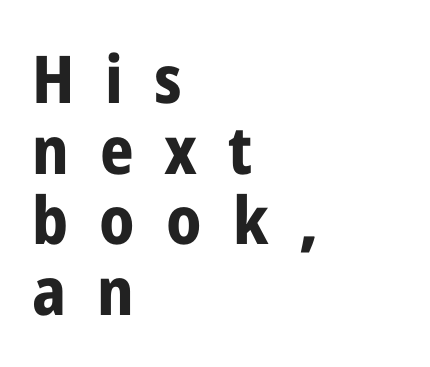
Q: Is the text bold? A: Yes.
Q: Is the text italic (slanted)? A: No, it is upright.
Q: Is the typeface a serif or a sans-serif typeface? A: Sans-serif.
Q: Is the text underlined? A: No.
Q: How is the paragraph aligned? A: Left-aligned.
Q: Is the spacing between letters normal or unusually wide? A: Unusually wide.
Q: Is the spacing between lines tight, normal or loose? A: Tight.
Q: Width (condensed, normal, or wide)? A: Condensed.
Q: Stroke contrast? A: Low.
Q: x-height? A: Medium.
Q: Monospaced? A: No.
